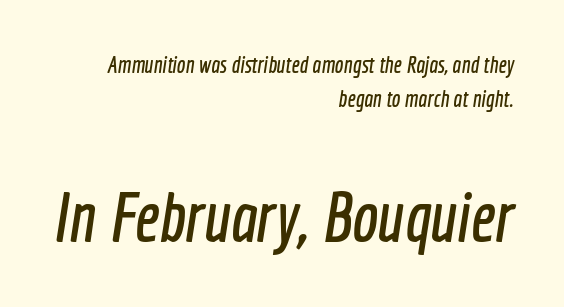
Q: Is the typeface a serif or a sans-serif typeface? A: Sans-serif.
Q: Is the text underlined? A: No.
Q: How is the paragraph aligned? A: Right-aligned.
Q: Is the spacing between letters normal or unusually wide? A: Normal.
Q: Is the spacing between lines tight, normal or loose? A: Normal.
Q: Which block of text is set in a larger size, the first (top) or the second (bottom)? A: The second (bottom) one.
Q: Width (condensed, normal, or wide)? A: Condensed.
Q: x-height? A: Medium.
Q: Monospaced? A: No.
